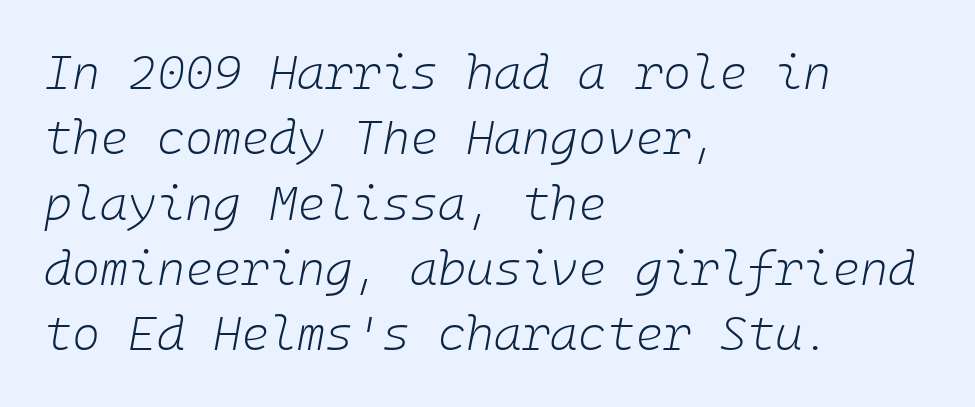
What stands out about the letter spacing? Nothing — it is the standard amount. Compared with ordinary roman type, these characters are visibly tilted. Students, observe: this is what conventionally led text looks like. Casual observation: everything's shoved over to the left. Summary of weight: not heavy and not bold.
